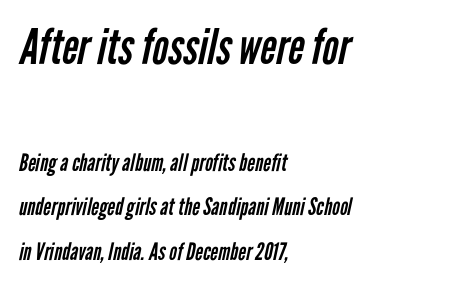
{"serif": "no", "bold": "no", "weight": "regular", "width": "condensed", "stroke_contrast": "low", "x_height": "medium", "monospaced": "no", "underline": "no", "align": "left", "line_spacing_ratio": 1.85, "letter_spacing": "normal", "letter_spacing_em": 0.0, "larger_block": "first", "size_ratio": 2.04, "glyph_px": 49}
